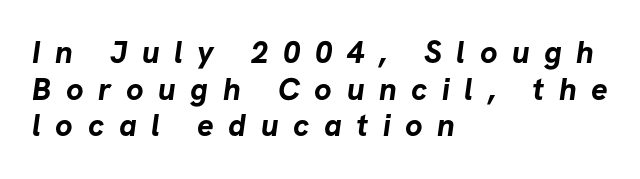
Q: Is the text bold? A: Yes.
Q: Is the typeface a serif or a sans-serif typeface? A: Sans-serif.
Q: Is the text underlined? A: No.
Q: How is the paragraph aligned? A: Left-aligned.
Q: Is the spacing between letters normal or unusually wide? A: Unusually wide.
Q: Width (condensed, normal, or wide)? A: Normal.
Q: Stroke contrast? A: Low.
Q: x-height? A: Medium.
Q: Monospaced? A: No.
